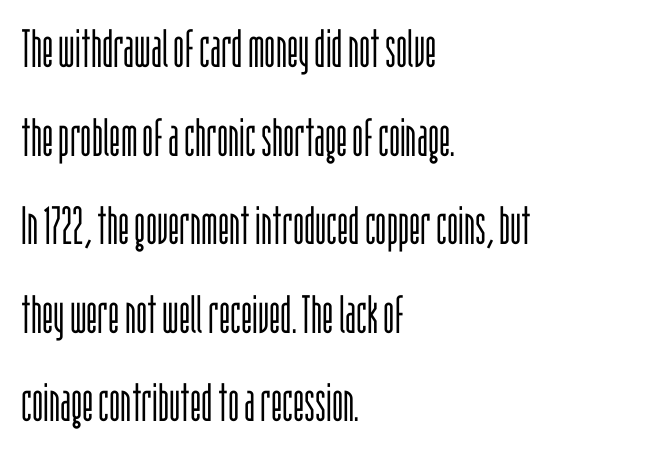
Q: Is the text bold? A: No.
Q: Is the text italic (slanted)? A: No, it is upright.
Q: Is the typeface a serif or a sans-serif typeface? A: Sans-serif.
Q: Is the text underlined? A: No.
Q: How is the paragraph aligned? A: Left-aligned.
Q: Is the spacing between letters normal or unusually wide? A: Normal.
Q: Is the spacing between lines tight, normal or loose? A: Normal.
Q: Width (condensed, normal, or wide)? A: Condensed.
Q: Stroke contrast? A: Low.
Q: x-height? A: Large.
Q: Monospaced? A: No.
